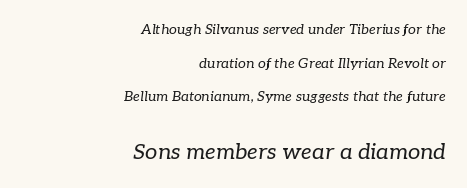
Right-aligned paragraph, ragged on the left. Widely set lines give the paragraph a tall, airy silhouette. Students, note that the glyphs here touch the page at normal intervals. The strokes are not fattened; the text isn't bold. Plain, unruled lines of type. The following chunk of copy outweighs the initial chunk in type size.
